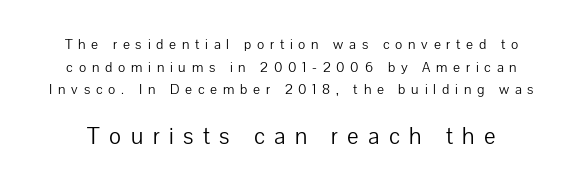
These glyphs show unthickened strokes, regular width or finer. Leading: standard. The space beneath each line is pristine and unruled. Inter-character spacing is expanded well beyond the font's built-in metrics.
